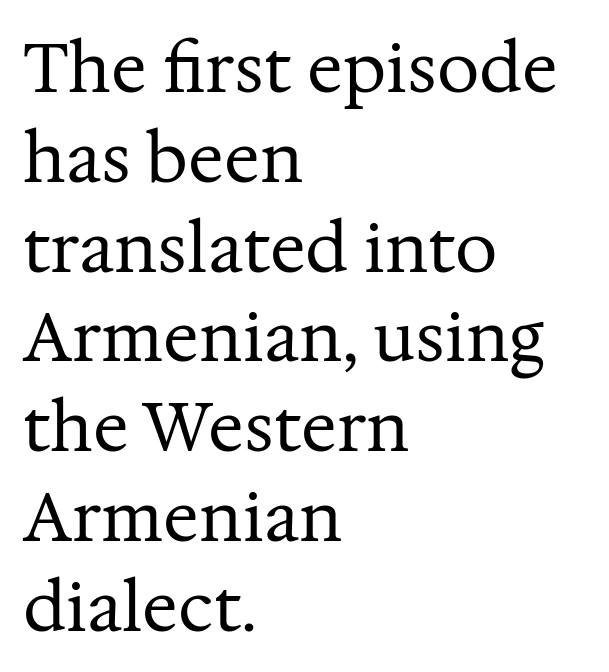
The image shows 67 px regular-weight serif type, upright; set left-aligned, normal line spacing (1.34x), normal letter spacing, not underlined; medium stroke contrast and a medium x-height.
